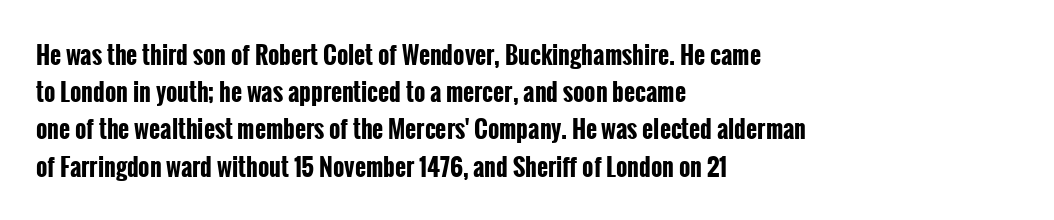
{"italic": "no", "bold": "yes", "underline": "no", "align": "left", "line_spacing": "normal", "line_spacing_ratio": 1.55, "letter_spacing": "normal", "letter_spacing_em": 0.0, "glyph_px": 24}
